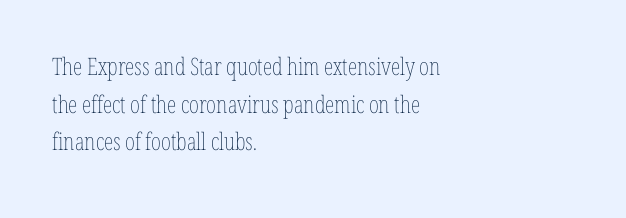
The setting favours the left margin, as ordinary paragraphs usually do. The face looks like a standard text weight, possibly lighter. Each row of text sits above clean, open space. Posture: straight, roman, zero tilt.
